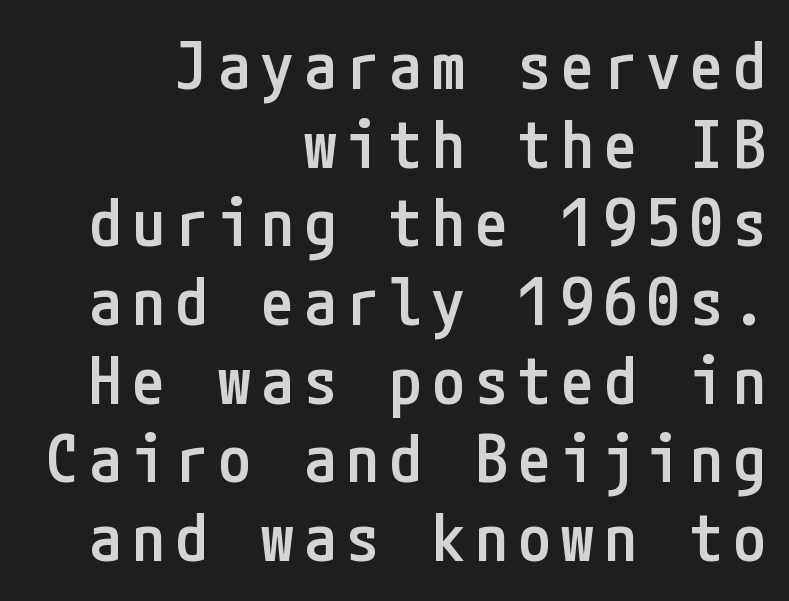
The image shows 65 px semibold, condensed sans-serif type, upright; set right-aligned, line spacing 1.21x, not underlined; low stroke contrast and a medium x-height.
